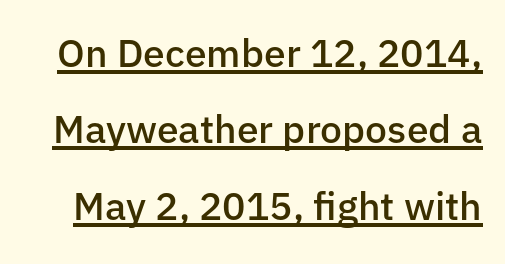
{"serif": "no", "italic": "no", "bold": "semi", "weight": "semibold", "width": "normal", "stroke_contrast": "low", "x_height": "medium", "monospaced": "no", "underline": "yes", "line_spacing": "loose", "line_spacing_ratio": 1.96, "letter_spacing": "normal", "letter_spacing_em": 0.0, "glyph_px": 39}
